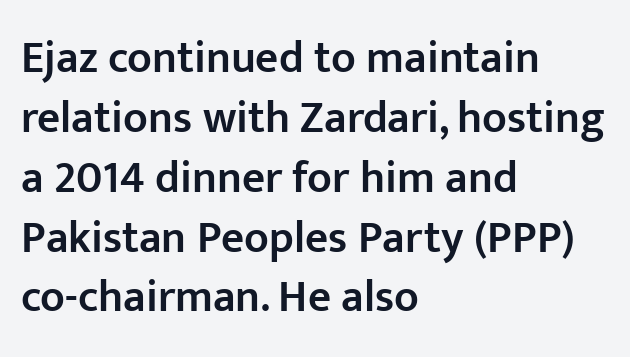
The image shows 45 px semibold sans-serif type, upright; set left-aligned, normal line spacing (1.33x), normal letter spacing, not underlined; low stroke contrast and a medium x-height.
